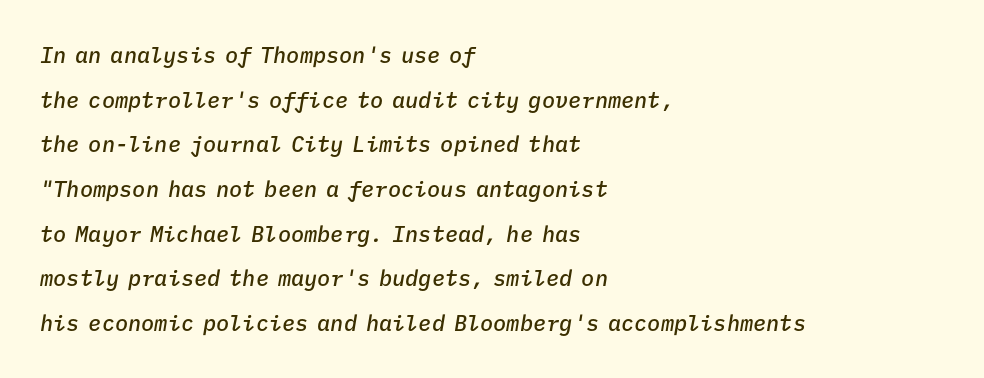
The rendering keeps characters at their native spacing. The glyphs are unaccompanied by any horizontal stroke below them. A somewhat darkened texture: the type is semibold rather than bold. The whole block is typeset with a tilt. Which margin do the lines hug? The left one — the right edge is uneven. Vertically, the passage feels expansive, rows floating well apart.
